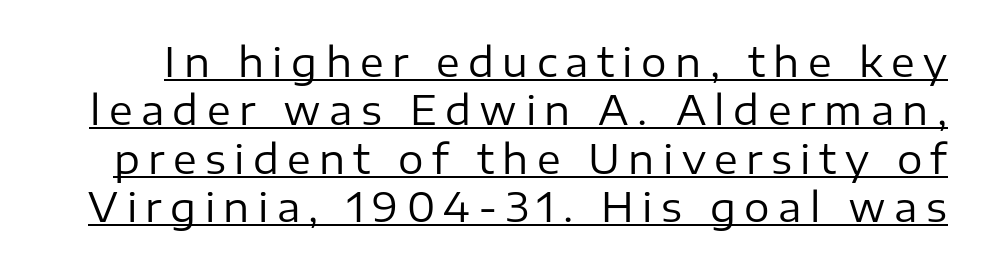
Q: Is the text bold? A: No.
Q: Is the text italic (slanted)? A: No, it is upright.
Q: Is the typeface a serif or a sans-serif typeface? A: Sans-serif.
Q: Is the text underlined? A: Yes.
Q: Is the spacing between letters normal or unusually wide? A: Unusually wide.
Q: Width (condensed, normal, or wide)? A: Normal.
Q: Stroke contrast? A: Low.
Q: x-height? A: Medium.
Q: Monospaced? A: No.
